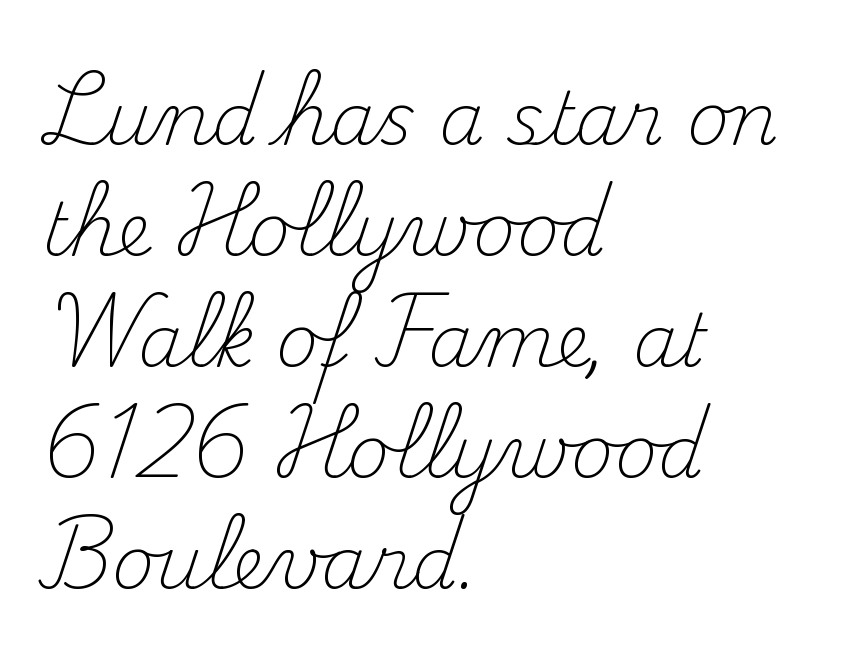
Varying glyph widths throughout — classic text-font behaviour. Letterform terminals end in serifs throughout the passage. No word sits above an underline. The face used here is rendered with its standard letterfit. Leading: standard.
